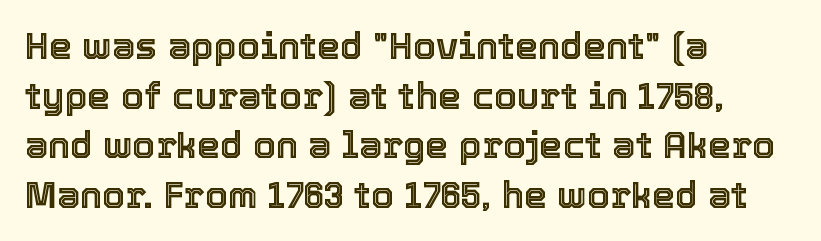
The image shows 37 px text type, upright; set left-aligned, normal line spacing (1.34x), normal letter spacing, not underlined; a medium x-height.
